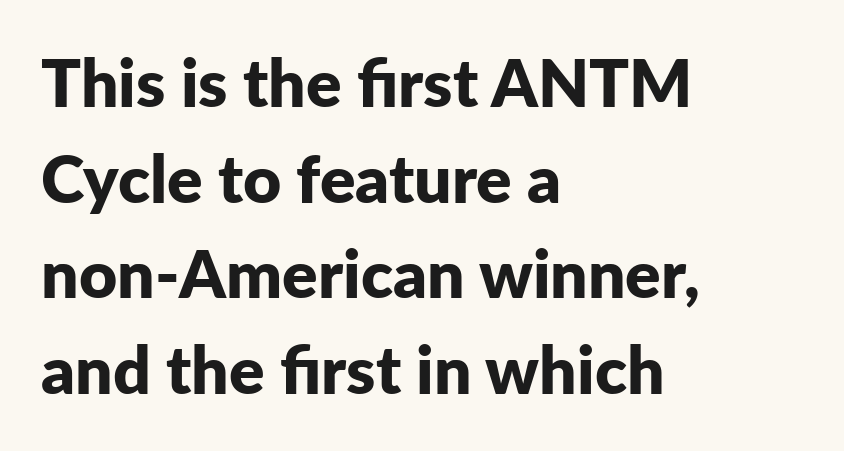
The font's upright variant was chosen for this text. Only glyphs here, with clear space below each row. The letters sit at their default tracking, neither squeezed nor spread. The strokes are fattened all the way to bold. Nope, no serifs anywhere on these letters. Character widths vary here, with narrow letters taking less room than wide ones.
